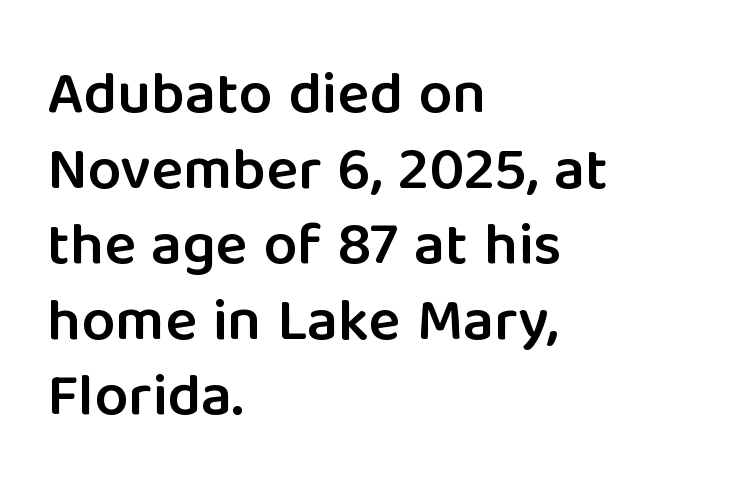
The image shows 60 px semibold sans-serif type, upright; set left-aligned, normal line spacing (1.26x), normal letter spacing, not underlined; low stroke contrast and a medium x-height.
